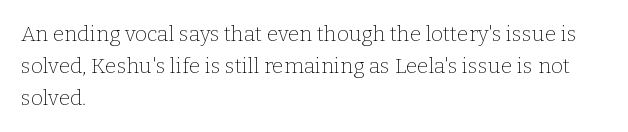
Vertical strokes here are truly vertical. The paragraph has a hard left edge and a soft right edge. The rendering uses a moderate line-height, typical for paragraphs. The cut favours lightness, reaching ordinary text weight at its darkest.
